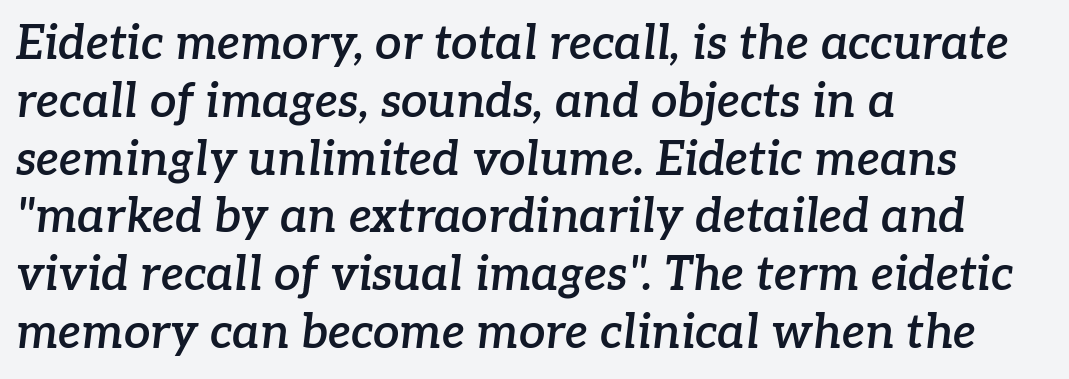
You could not count columns in this text — the font is proportionally spaced. Observe the ordinary spacing: letters are neighbours, not strangers. Every row of glyphs begins at an identical x-position on the left. Descender tails drop into unmarked territory.
